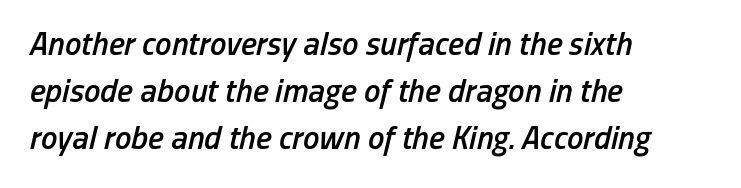
Q: Is the text bold? A: Semi-bold.
Q: Is the text italic (slanted)? A: Yes, it leans right by about 13 degrees.
Q: Is the text underlined? A: No.
Q: How is the paragraph aligned? A: Left-aligned.
Q: Is the spacing between letters normal or unusually wide? A: Normal.
Q: Is the spacing between lines tight, normal or loose? A: Normal.
Q: Width (condensed, normal, or wide)? A: Condensed.
Q: Stroke contrast? A: Low.
Q: x-height? A: Medium.
Q: Monospaced? A: No.
